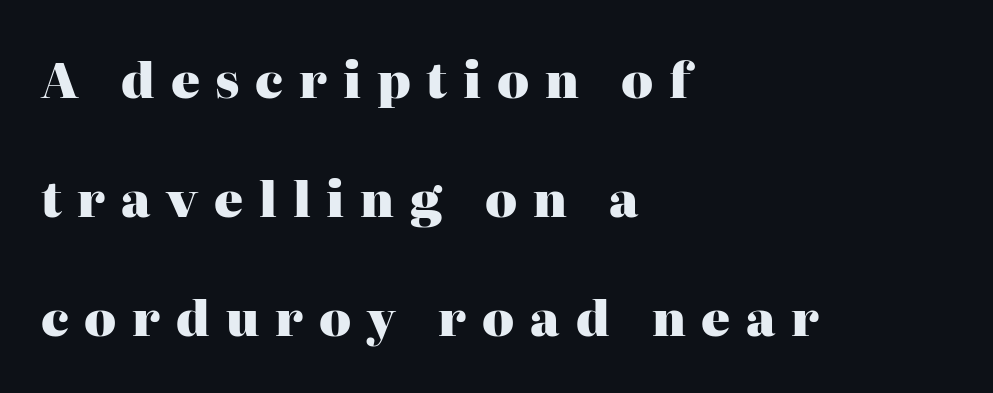
The image shows 48 px heavy serif type, upright; set left-aligned, loose line spacing (2.48x), unusually wide letter spacing (+0.33 em), not underlined; high stroke contrast and a medium x-height.
